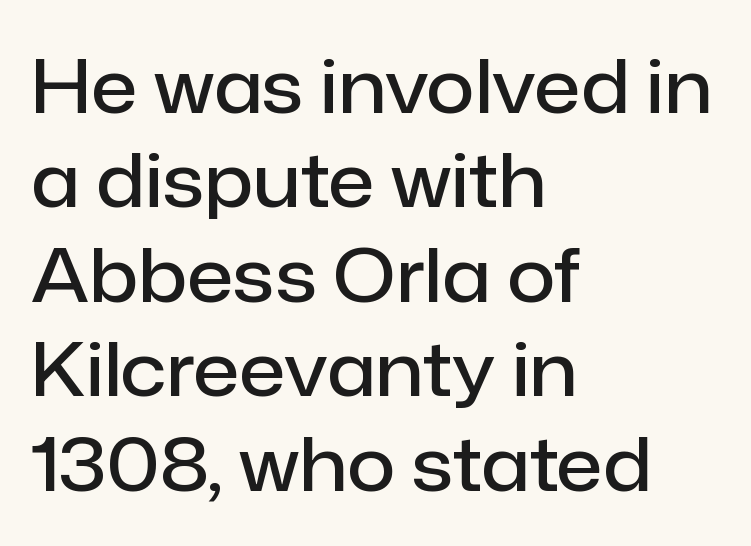
{"serif": "no", "italic": "no", "bold": "semi", "weight": "semibold", "width": "normal", "stroke_contrast": "low", "x_height": "medium", "monospaced": "no", "underline": "no", "align": "left", "line_spacing": "normal", "line_spacing_ratio": 1.26, "letter_spacing": "normal", "letter_spacing_em": 0.0, "glyph_px": 75}
